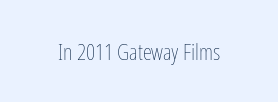
{"italic": "no", "bold": "no", "underline": "no", "letter_spacing": "normal", "letter_spacing_em": 0.0, "glyph_px": 23}
